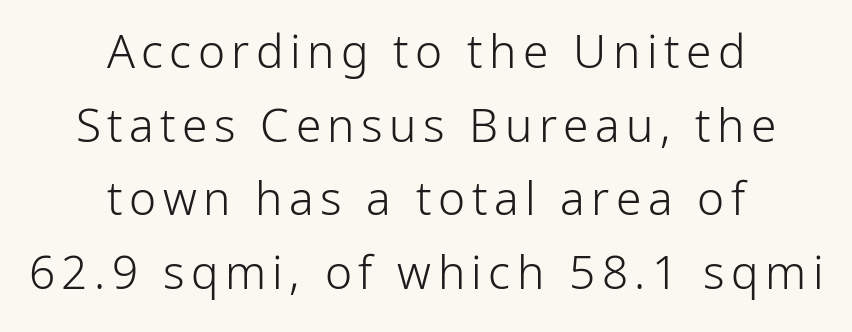
Q: Is the text bold? A: No.
Q: Is the text italic (slanted)? A: No, it is upright.
Q: Is the typeface a serif or a sans-serif typeface? A: Sans-serif.
Q: Is the text underlined? A: No.
Q: How is the paragraph aligned? A: Centered.
Q: Is the spacing between lines tight, normal or loose? A: Normal.
Q: Width (condensed, normal, or wide)? A: Normal.
Q: Stroke contrast? A: Low.
Q: x-height? A: Medium.
Q: Monospaced? A: No.
